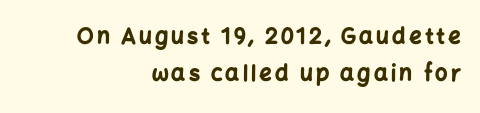
The image shows 22 px bold type, upright; set right-aligned, normal line spacing (1.7x), not underlined.
